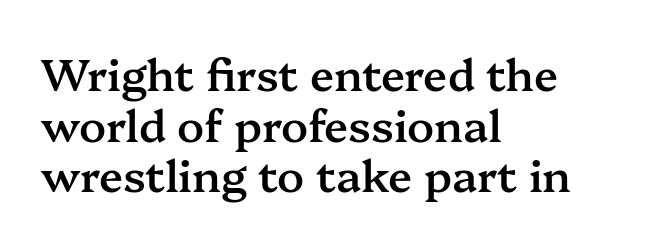
Weight: semibold (demi). Type style note: has serifs. The face used here is proportionally spaced, like ordinary book or web type. Rendered with straight, roman letterforms.
